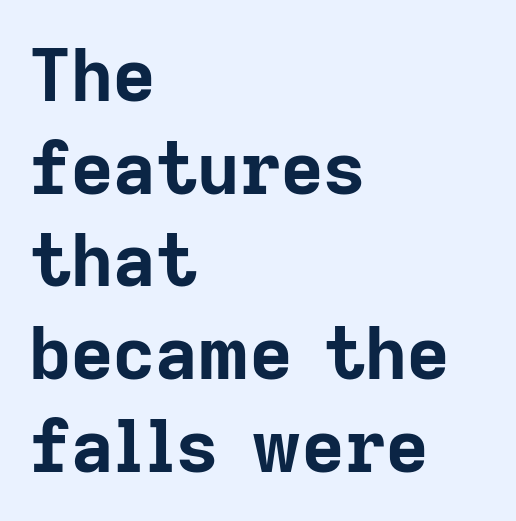
Typographic density is high because the face is bold. Baseline-to-baseline distance is the conventional proportion of letter height. This sample has the flowing, uneven cadence of proportional lettering. Compared with typical body copy, the letter spacing here is the same. The type sits square on the baseline with zero lean.
